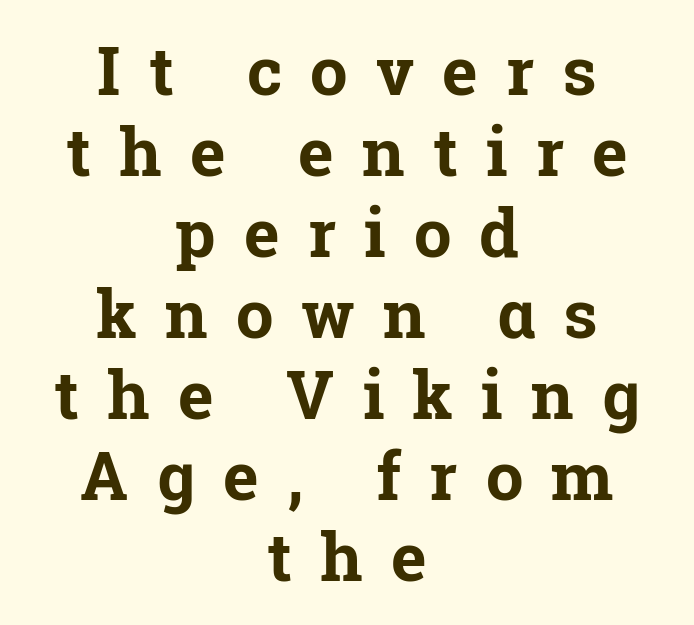
{"serif": "yes", "italic": "no", "bold": "yes", "weight": "bold", "width": "normal", "stroke_contrast": "low", "x_height": "medium", "monospaced": "no", "underline": "no", "align": "center", "line_spacing_ratio": 1.21, "letter_spacing": "wide", "letter_spacing_em": 0.42, "glyph_px": 67}
